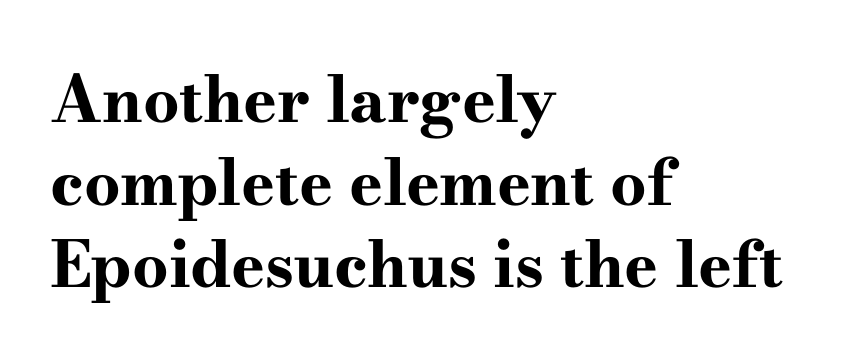
The image shows 64 px bold, wide serif type, upright; set left-aligned, normal line spacing (1.29x), normal letter spacing, not underlined; high stroke contrast and a small x-height.
